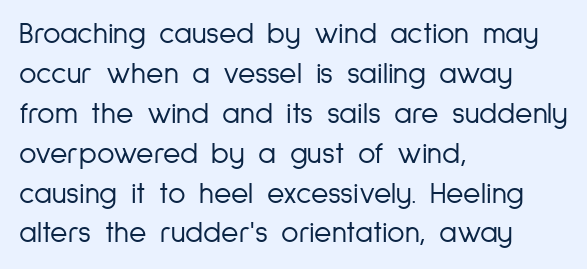
{"serif": "no", "italic": "no", "bold": "no", "weight": "light", "width": "condensed", "stroke_contrast": "low", "x_height": "medium", "monospaced": "no", "underline": "no", "align": "left", "line_spacing": "normal", "line_spacing_ratio": 1.33, "letter_spacing": "normal", "letter_spacing_em": 0.0, "glyph_px": 30}
